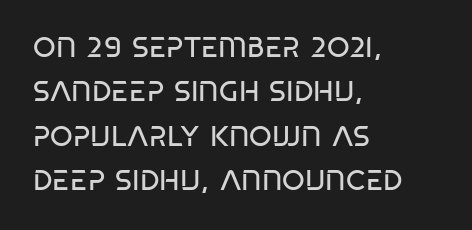
If you drew a ruler down the left edge, every line would touch it. The face used here is rendered with its standard letterfit. Each letter keeps its own natural width here, so spacing adapts to shape. The words here are not underlined.
